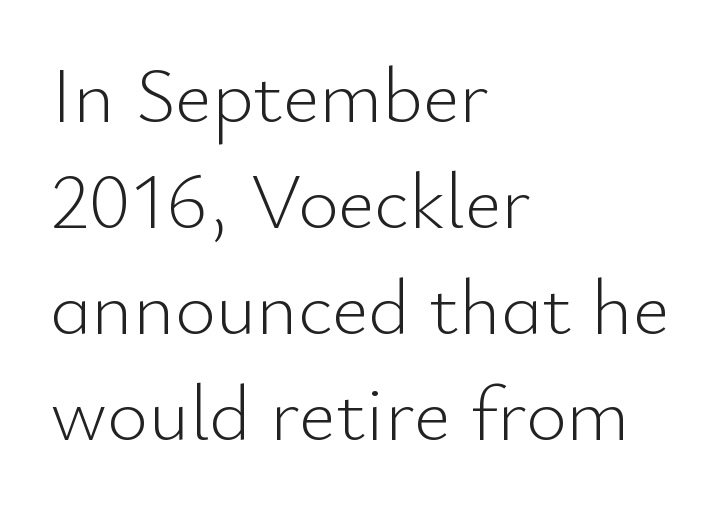
{"serif": "no", "italic": "no", "bold": "no", "weight": "light", "width": "normal", "stroke_contrast": "low", "x_height": "small", "monospaced": "no", "underline": "no", "align": "left", "line_spacing": "normal", "line_spacing_ratio": 1.34, "letter_spacing": "normal", "letter_spacing_em": 0.0, "glyph_px": 79}
